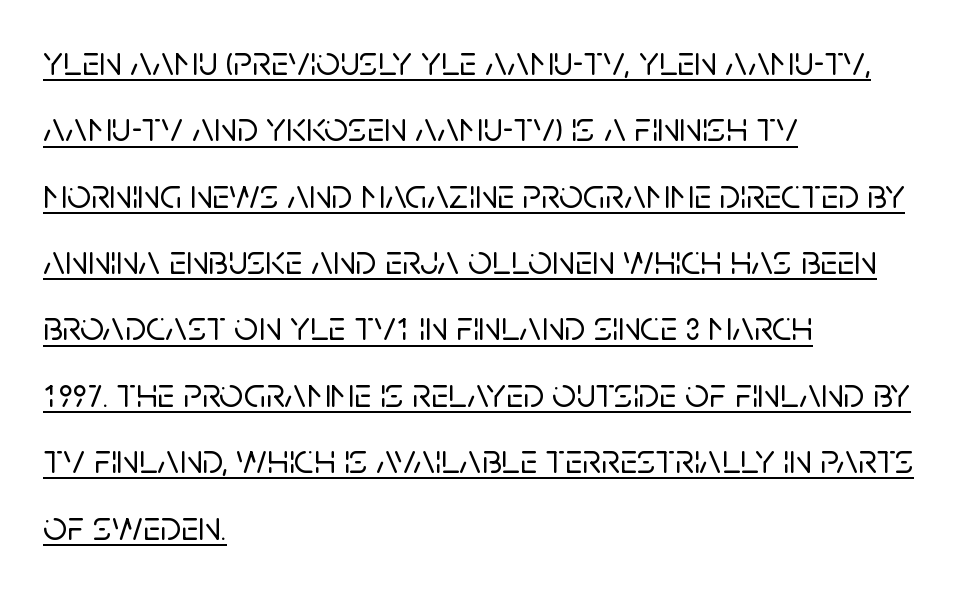
Teacher's note: observe the even left margin — that is flush-left alignment. Is this a sans? Yes — the strokes have no serifs. Tracking here is standard; glyphs follow each other at the usual distance. Is this a fixed-width face? No — the glyphs have proportional, varying widths. Nope, not italic — everything's standing straight.
